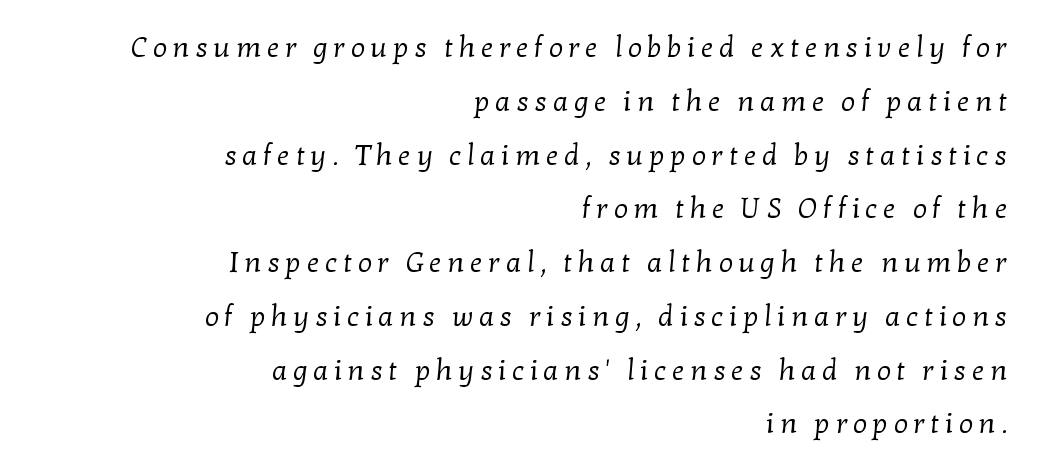
Leading is clearly above the norm, producing a sparse column. Each letter keeps its own natural width here, so spacing adapts to shape. One-word summary of the alignment: right. The letters are spread apart with noticeably loose tracking.
